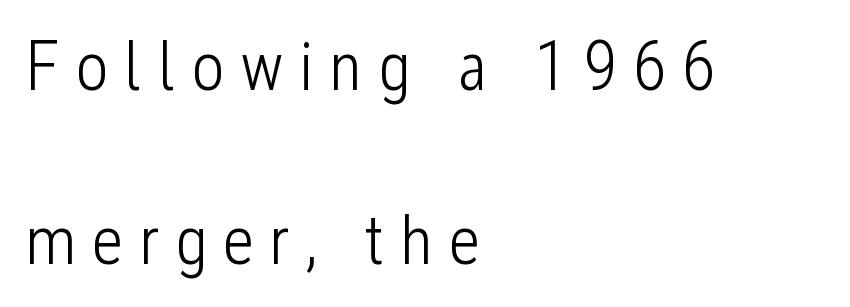
Q: Is the text bold? A: No.
Q: Is the text italic (slanted)? A: No, it is upright.
Q: Is the typeface a serif or a sans-serif typeface? A: Sans-serif.
Q: Is the text underlined? A: No.
Q: How is the paragraph aligned? A: Left-aligned.
Q: Is the spacing between letters normal or unusually wide? A: Unusually wide.
Q: Is the spacing between lines tight, normal or loose? A: Loose.
Q: Width (condensed, normal, or wide)? A: Condensed.
Q: Stroke contrast? A: Low.
Q: x-height? A: Medium.
Q: Monospaced? A: No.
